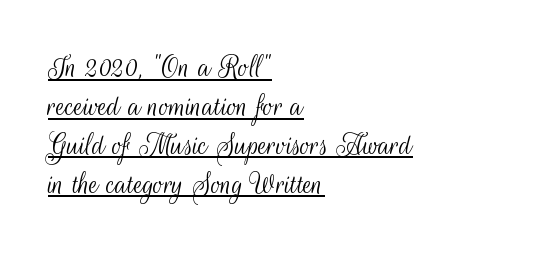
{"serif": "no", "bold": "no", "weight": "light", "width": "condensed", "stroke_contrast": "medium", "x_height": "small", "monospaced": "no", "underline": "yes", "align": "left", "line_spacing_ratio": 1.18, "letter_spacing": "normal", "letter_spacing_em": 0.0, "glyph_px": 33}
